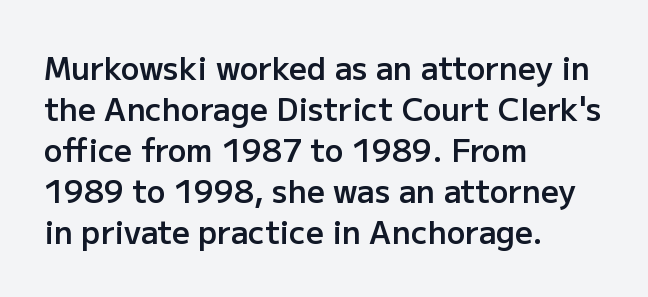
Q: Is the text bold? A: Semi-bold.
Q: Is the text italic (slanted)? A: No, it is upright.
Q: Is the typeface a serif or a sans-serif typeface? A: Sans-serif.
Q: Is the text underlined? A: No.
Q: How is the paragraph aligned? A: Left-aligned.
Q: Is the spacing between letters normal or unusually wide? A: Normal.
Q: Is the spacing between lines tight, normal or loose? A: Normal.
Q: Width (condensed, normal, or wide)? A: Normal.
Q: Stroke contrast? A: Low.
Q: x-height? A: Medium.
Q: Monospaced? A: No.
